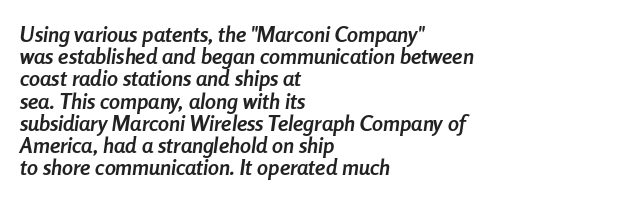
Q: Is the text bold? A: Yes.
Q: Is the text italic (slanted)? A: Yes, it leans right by about 8 degrees.
Q: Is the text underlined? A: No.
Q: How is the paragraph aligned? A: Left-aligned.
Q: Is the spacing between letters normal or unusually wide? A: Normal.
Q: Is the spacing between lines tight, normal or loose? A: Tight.
